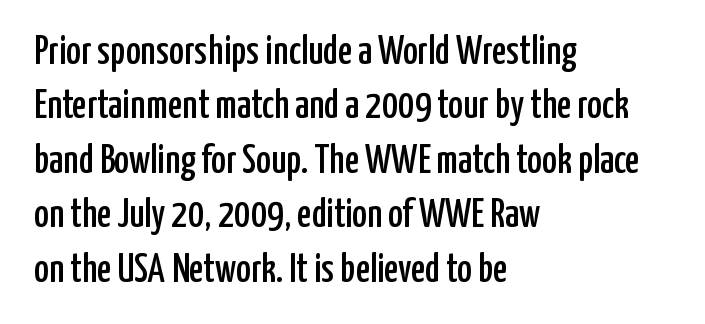
The image shows 40 px condensed sans-serif type, upright; set left-aligned, normal line spacing (1.36x), normal letter spacing, not underlined; low stroke contrast and a medium x-height.
